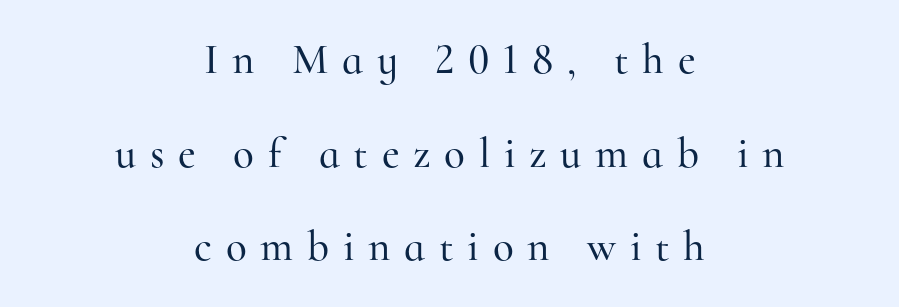
{"serif": "yes", "italic": "no", "width": "normal", "stroke_contrast": "high", "x_height": "small", "monospaced": "no", "underline": "no", "align": "center", "line_spacing": "loose", "line_spacing_ratio": 2.18, "letter_spacing": "wide", "letter_spacing_em": 0.32, "glyph_px": 43}
